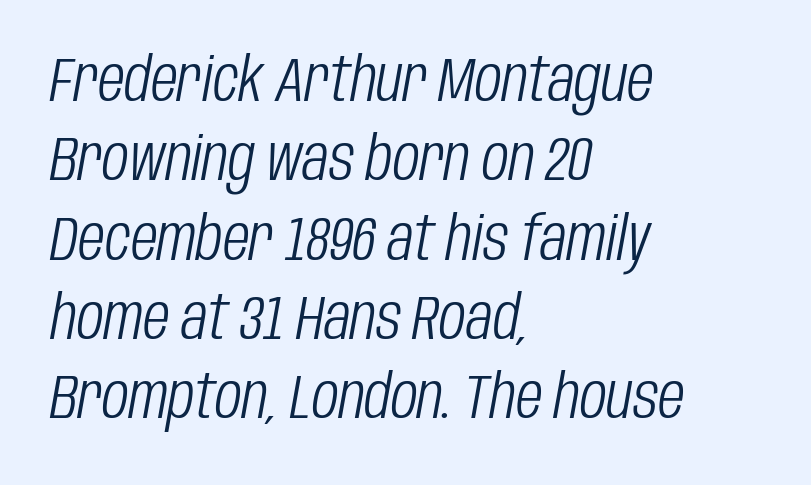
The image shows 62 px light, condensed type, italic (leaning right); set left-aligned, normal line spacing (1.28x), normal letter spacing, not underlined; low stroke contrast and a large x-height.
